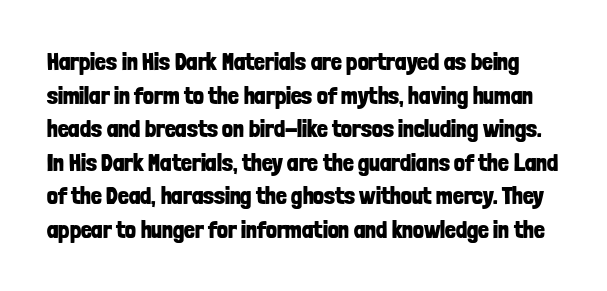
{"italic": "no", "bold": "yes", "underline": "no", "line_spacing": "normal", "line_spacing_ratio": 1.4, "letter_spacing": "normal", "letter_spacing_em": 0.0, "glyph_px": 24}
